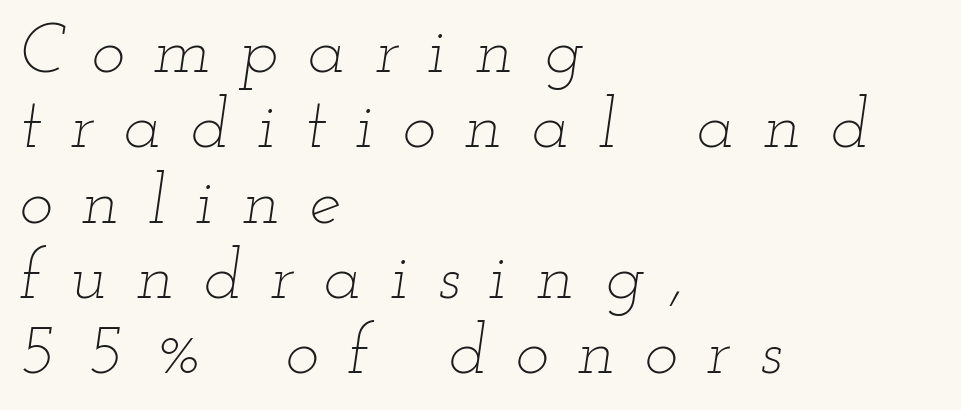
Is the stroke heavy? The answer is a plain regular-or-lighter. This rendering features lettering with no underline. The face used here is rendered with a markedly widened letterfit. This is oblique type, the kind used for emphasis or titles.
